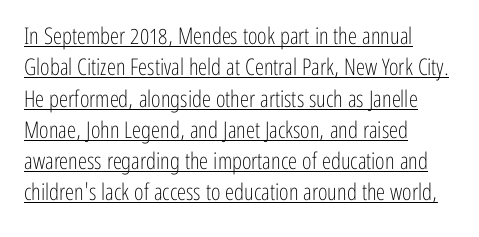
Q: Is the text bold? A: No.
Q: Is the text italic (slanted)? A: No, it is upright.
Q: Is the text underlined? A: Yes.
Q: How is the paragraph aligned? A: Left-aligned.
Q: Is the spacing between letters normal or unusually wide? A: Normal.
Q: Is the spacing between lines tight, normal or loose? A: Normal.
